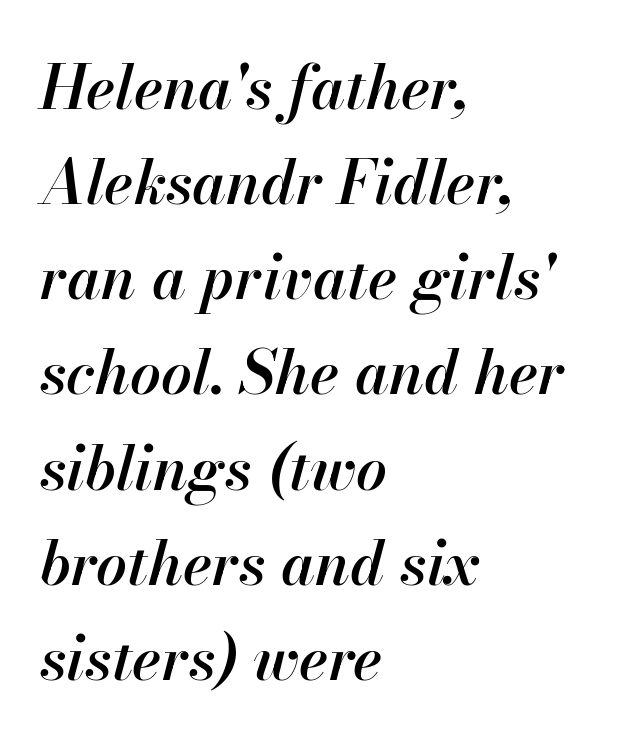
{"italic": "yes", "lean": "right", "slant_degrees": 13, "bold": "semi", "weight": "semibold", "width": "normal", "stroke_contrast": "high", "x_height": "small", "monospaced": "no", "underline": "no", "align": "left", "line_spacing": "normal", "line_spacing_ratio": 1.56, "letter_spacing": "normal", "letter_spacing_em": 0.0, "glyph_px": 61}
